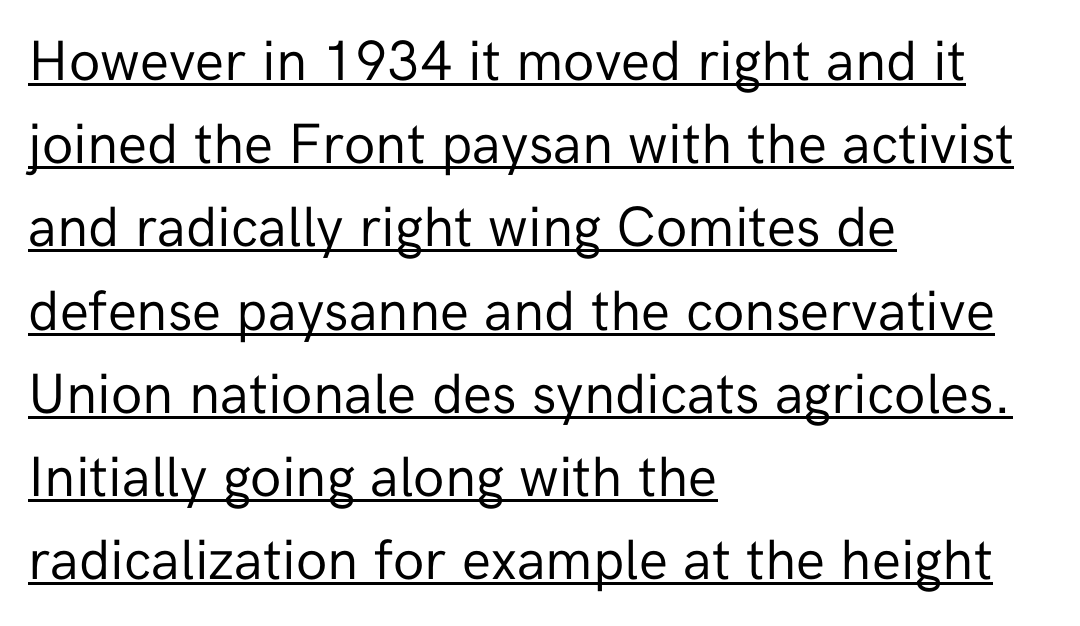
The letterforms sit shoulder to shoulder at normal distance. Character widths vary here, with narrow letters taking less room than wide ones. If you measured baseline to baseline, you'd find a middling distance. The letters look calm and open, with moderate or lighter stems. Notice how the stems are strictly vertical — no italics here.
